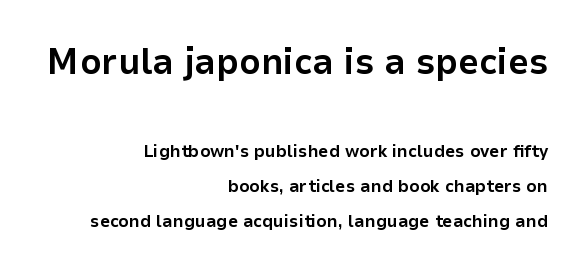
Ascenders rise straight up at ninety degrees. Leading is clearly above the norm, producing a sparse column. Typesetter's note — upper block bumped up in size, lower block left smaller. Every letter is thick-stroked: bold, no question.
